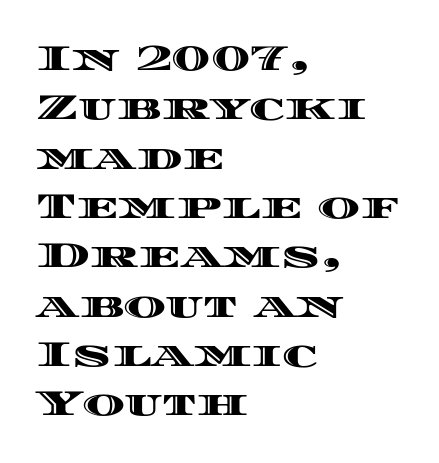
The image shows 36 px wide type, upright; set left-aligned, normal line spacing (1.37x), normal letter spacing, not underlined; a large x-height.
